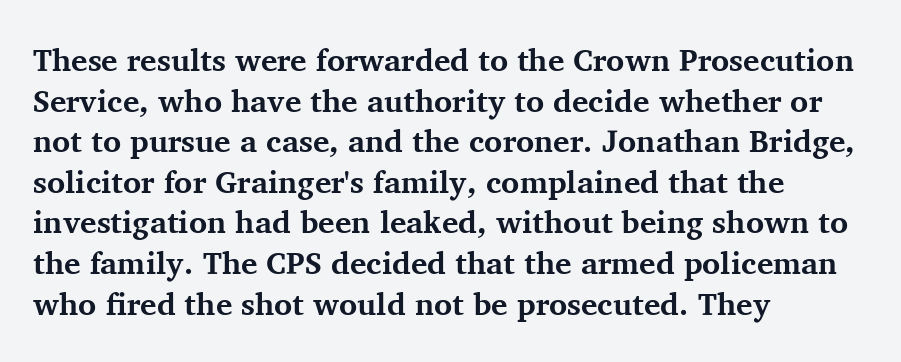
Notice how the stems are strictly vertical — no italics here. Regular leading. Is this a fixed-width face? No — the glyphs have proportional, varying widths. Compared with typical body copy, the letter spacing here is the same.
